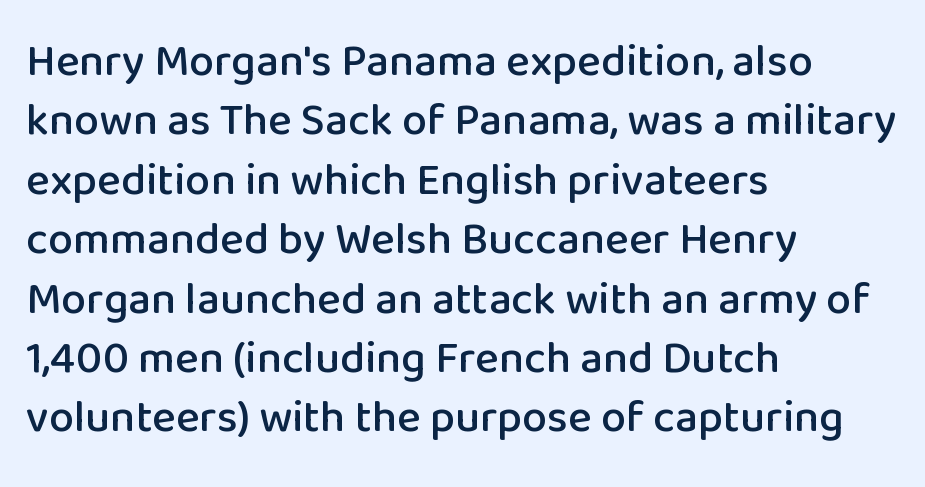
Q: Is the text italic (slanted)? A: No, it is upright.
Q: Is the typeface a serif or a sans-serif typeface? A: Sans-serif.
Q: Is the text underlined? A: No.
Q: How is the paragraph aligned? A: Left-aligned.
Q: Is the spacing between letters normal or unusually wide? A: Normal.
Q: Is the spacing between lines tight, normal or loose? A: Normal.
Q: Width (condensed, normal, or wide)? A: Normal.
Q: Stroke contrast? A: Low.
Q: x-height? A: Medium.
Q: Monospaced? A: No.
